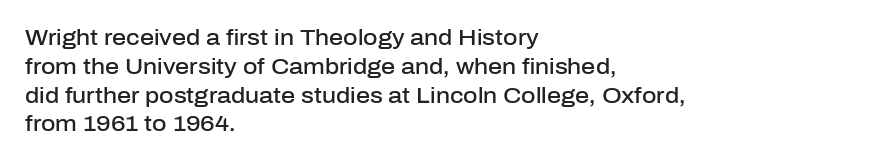
Q: Is the text bold? A: Semi-bold.
Q: Is the text italic (slanted)? A: No, it is upright.
Q: Is the text underlined? A: No.
Q: How is the paragraph aligned? A: Left-aligned.
Q: Is the spacing between letters normal or unusually wide? A: Normal.
Q: Is the spacing between lines tight, normal or loose? A: Normal.
